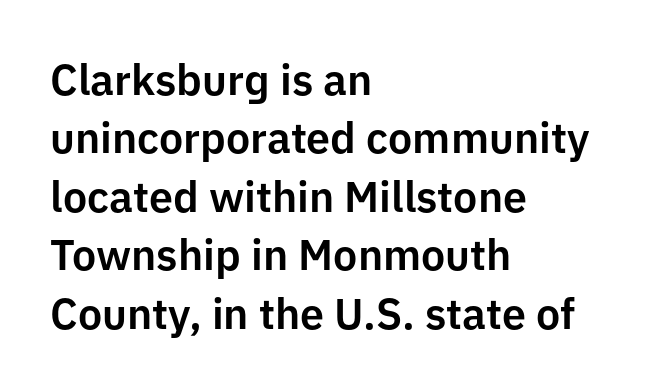
Does the type have serifs? No, each stem ends abruptly. This rendering uses left alignment, leaving the right contour irregular. Rule under the text: the space is simply empty. A typesetter would call this leading conventional body-copy spacing. Do the characters align in a grid? No, the font is proportional.
